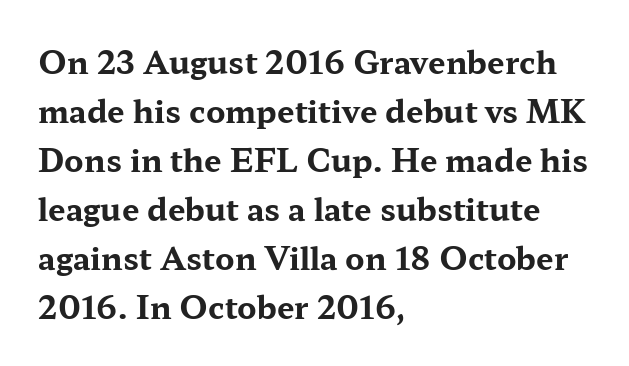
{"serif": "yes", "italic": "no", "bold": "yes", "weight": "bold", "width": "wide", "stroke_contrast": "medium", "x_height": "medium", "monospaced": "no", "underline": "no", "align": "left", "line_spacing": "normal", "line_spacing_ratio": 1.58, "letter_spacing": "normal", "letter_spacing_em": 0.0, "glyph_px": 31}
